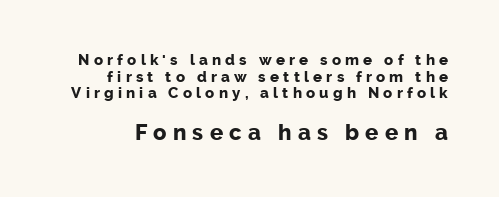
{"italic": "no", "bold": "yes", "underline": "no", "line_spacing": "tight", "line_spacing_ratio": 1.11, "letter_spacing": "wide", "letter_spacing_em": 0.28, "larger_block": "second", "size_ratio": 1.47, "glyph_px": 22}
